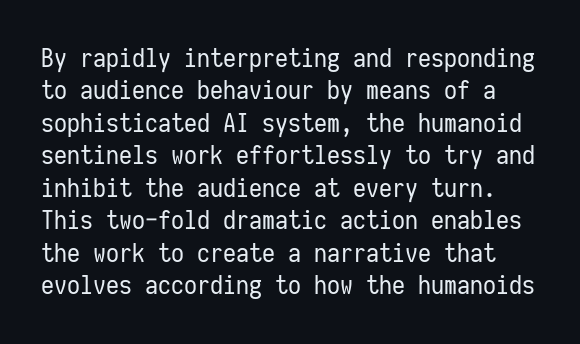
Q: Is the text bold? A: No.
Q: Is the text italic (slanted)? A: No, it is upright.
Q: Is the text underlined? A: No.
Q: Is the spacing between letters normal or unusually wide? A: Normal.
Q: Is the spacing between lines tight, normal or loose? A: Normal.
